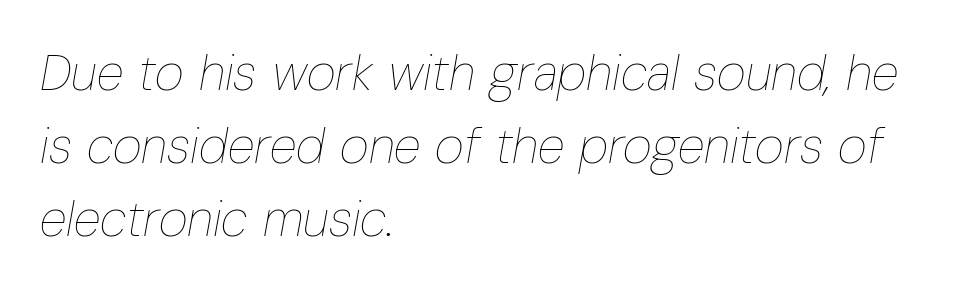
The image shows 50 px thin, condensed type, italic (leaning right); set left-aligned, normal line spacing (1.46x), normal letter spacing, not underlined; low stroke contrast and a medium x-height.
